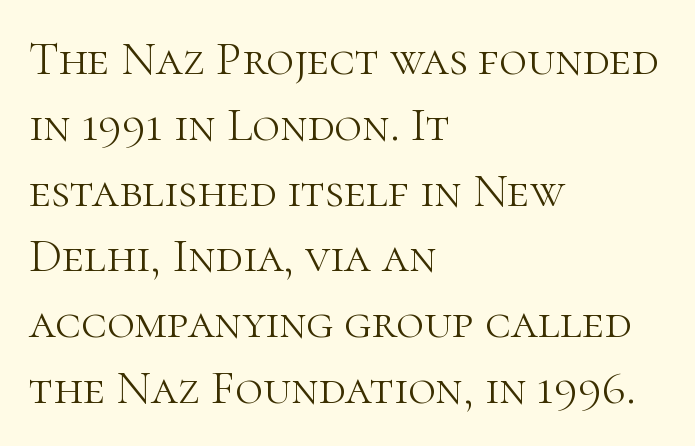
{"serif": "yes", "italic": "no", "bold": "no", "weight": "light", "width": "normal", "stroke_contrast": "high", "x_height": "medium", "monospaced": "no", "underline": "no", "align": "left", "line_spacing": "normal", "line_spacing_ratio": 1.37, "letter_spacing": "normal", "letter_spacing_em": 0.0, "glyph_px": 48}
